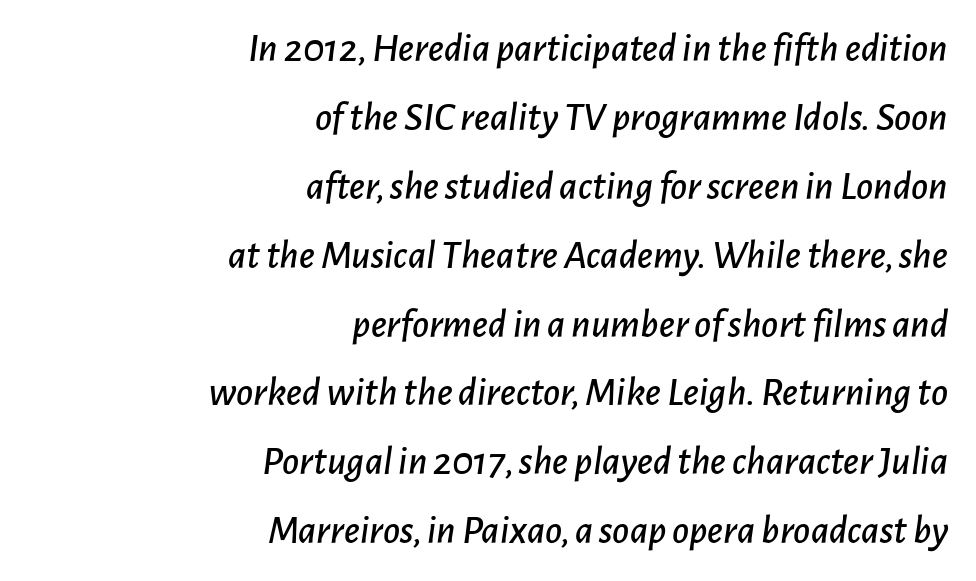
Q: Is the text italic (slanted)? A: Yes, it leans right by about 7 degrees.
Q: Is the text underlined? A: No.
Q: How is the paragraph aligned? A: Right-aligned.
Q: Is the spacing between letters normal or unusually wide? A: Normal.
Q: Is the spacing between lines tight, normal or loose? A: Normal.
Q: Width (condensed, normal, or wide)? A: Normal.
Q: Stroke contrast? A: Low.
Q: x-height? A: Medium.
Q: Monospaced? A: No.
